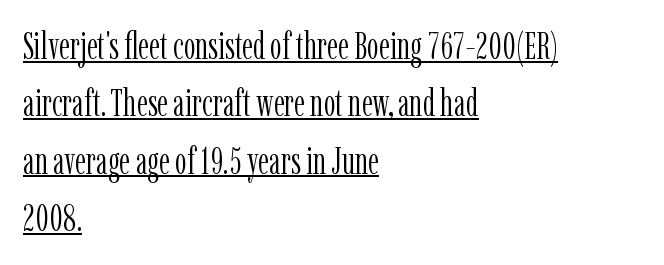
{"serif": "yes", "italic": "no", "bold": "no", "weight": "light", "width": "condensed", "stroke_contrast": "low", "x_height": "medium", "monospaced": "no", "underline": "yes", "align": "left", "line_spacing": "normal", "line_spacing_ratio": 1.55, "letter_spacing": "normal", "letter_spacing_em": 0.0, "glyph_px": 37}
